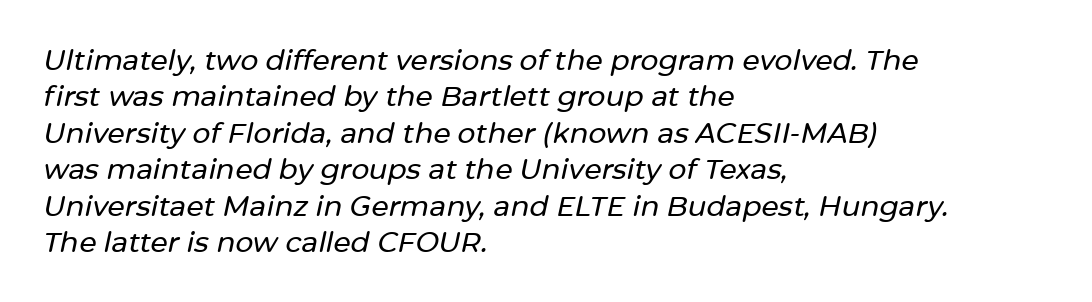
The image shows 28 px text type, italic (leaning right); set left-aligned, normal line spacing (1.3x), normal letter spacing, not underlined; low stroke contrast and a medium x-height.
